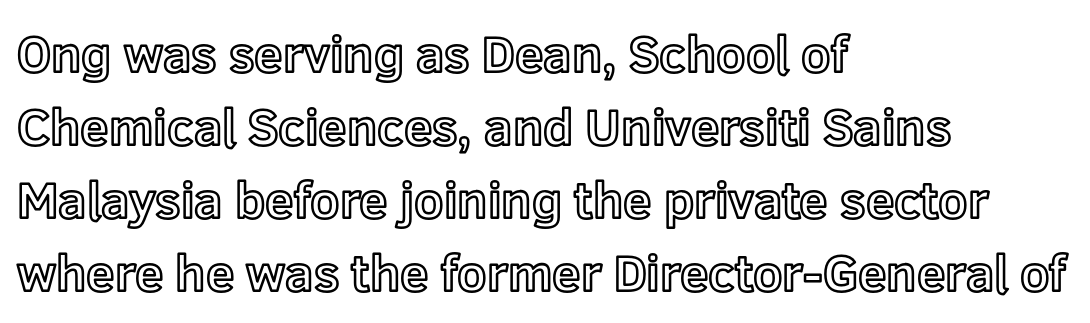
The image shows 51 px text type, upright; set left-aligned, normal line spacing (1.43x), normal letter spacing, not underlined; a medium x-height.
